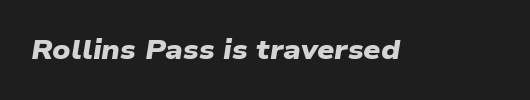
The image shows 27 px bold type; set normal letter spacing, not underlined.
